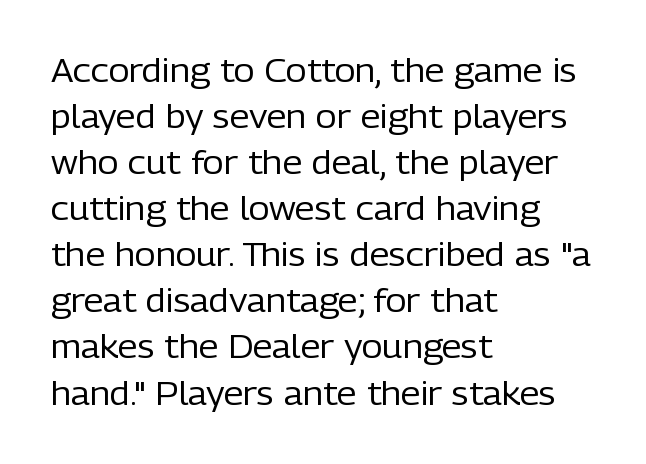
The image shows 32 px regular-weight sans-serif type, upright; set left-aligned, normal line spacing (1.44x), normal letter spacing, not underlined; low stroke contrast and a medium x-height.
